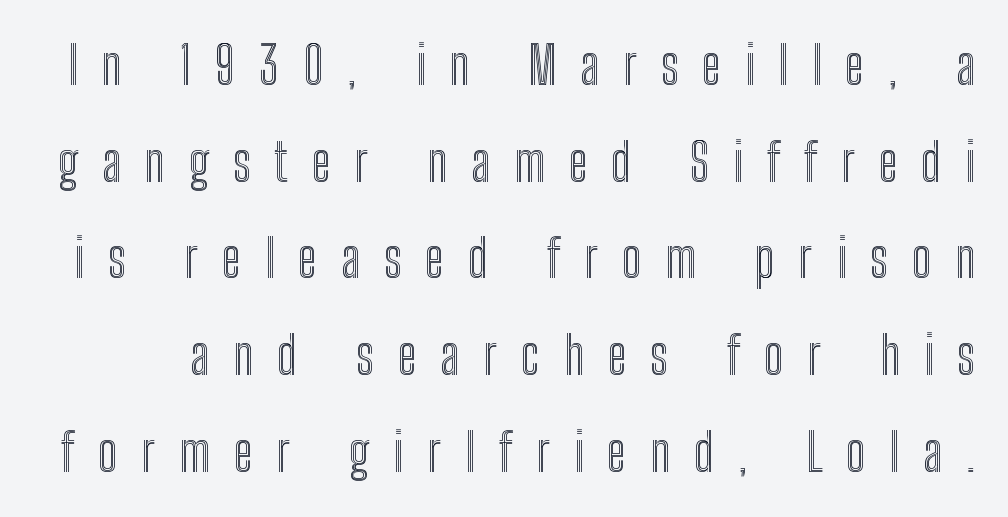
Q: Is the text italic (slanted)? A: No, it is upright.
Q: Is the text underlined? A: No.
Q: Is the spacing between letters normal or unusually wide? A: Unusually wide.
Q: Width (condensed, normal, or wide)? A: Condensed.
Q: x-height? A: Medium.
Q: Monospaced? A: No.
